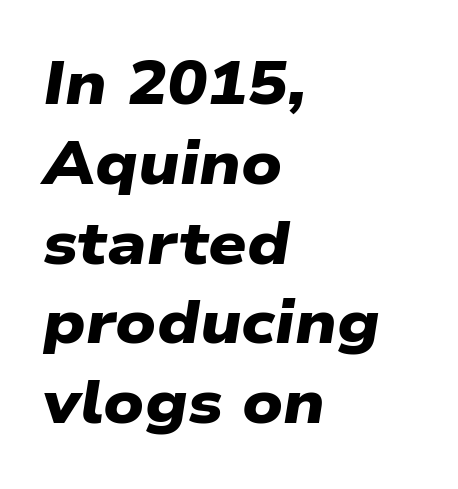
Left-aligned paragraph, ragged on the right. The font family rendered here belongs to the sans-serif group. How would I describe the line gaps? Plain and ordinary. The letters advance in unequal steps, a hallmark of proportional type. The letterforms sit shoulder to shoulder at normal distance. As a designer I'd log this as weight 700, bold.
